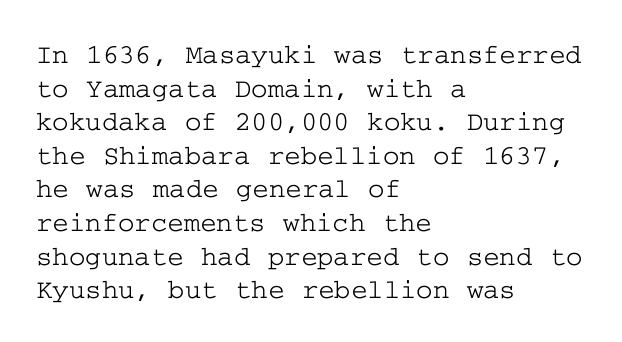
Small tapered or slab feet sit at the stroke ends, so this counts as serif. Each word holds together tightly as a unit, with standard inter-letter gaps. Is there any slant? The stems are plumb. Descender tails drop into unmarked territory. Typeset ragged right — the left edge is the straight one.
